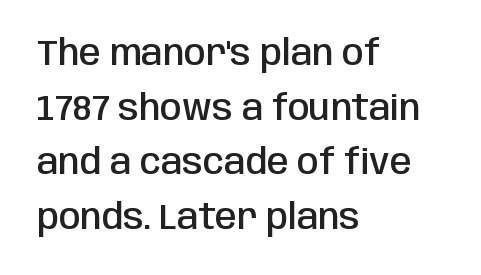
The image shows 35 px semibold, condensed sans-serif type, upright; set left-aligned, normal line spacing (1.56x), normal letter spacing, not underlined; low stroke contrast and a large x-height.
